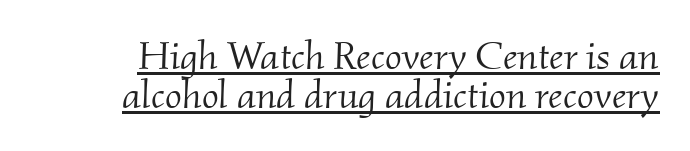
{"serif": "yes", "italic": "yes", "lean": "right", "slant_degrees": 2, "bold": "no", "weight": "light", "width": "normal", "stroke_contrast": "medium", "x_height": "small", "monospaced": "no", "underline": "yes", "line_spacing": "tight", "line_spacing_ratio": 0.98, "letter_spacing": "normal", "letter_spacing_em": 0.0, "glyph_px": 40}
